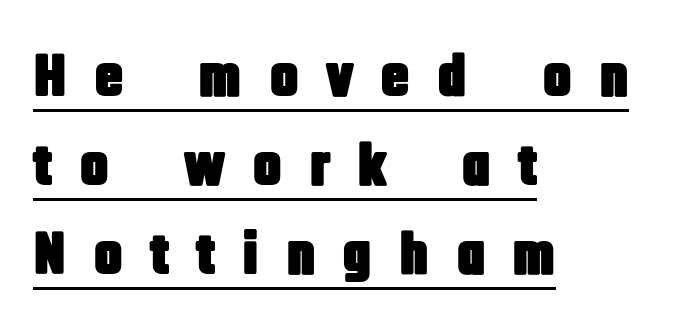
Q: Is the text italic (slanted)? A: No, it is upright.
Q: Is the typeface a serif or a sans-serif typeface? A: Sans-serif.
Q: Is the text underlined? A: Yes.
Q: How is the paragraph aligned? A: Left-aligned.
Q: Is the spacing between letters normal or unusually wide? A: Unusually wide.
Q: Is the spacing between lines tight, normal or loose? A: Normal.
Q: Width (condensed, normal, or wide)? A: Condensed.
Q: Stroke contrast? A: Low.
Q: x-height? A: Large.
Q: Monospaced? A: No.
